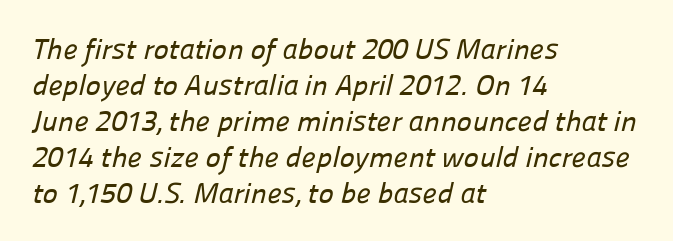
Does extra space separate the letters? No, they use regular spacing. This sample has the flowing, uneven cadence of proportional lettering. Is the block centered? No — it sits flush against the left margin. The letters carry no serifs — their stems end cleanly without finishing strokes. Rule under the text: the space is simply empty.
